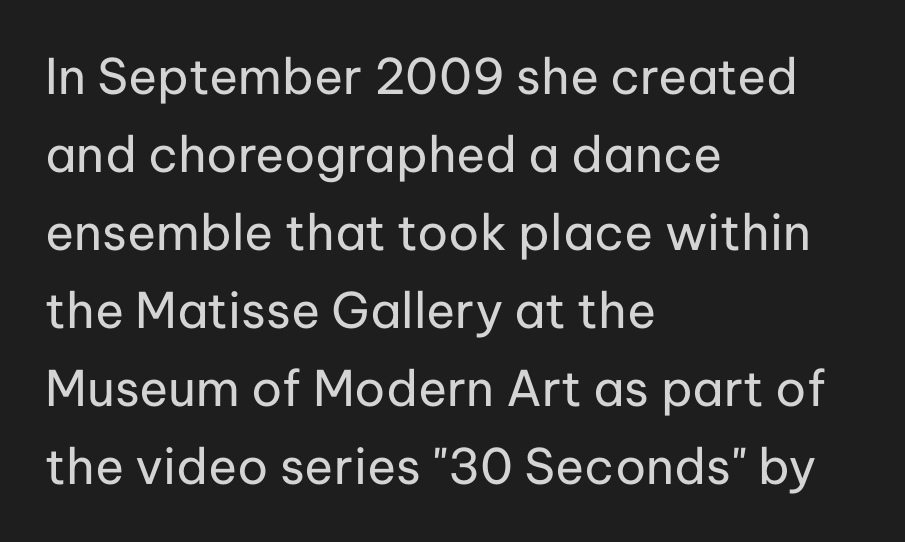
Think standard paragraph weight, or any step lighter than that. The space directly below the letters is spotless. Spacing verdict: proportional, widths tailored to each character. If you drew a line through each stem, it would be perfectly vertical.
